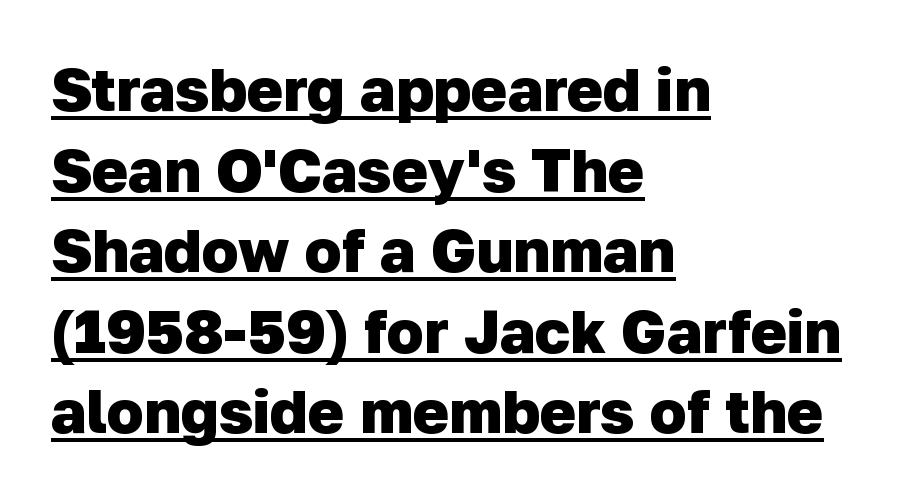
Somebody hit Ctrl+U on this one — the words are underlined. These lines are composed in type without serifs. Proportional: the letters do not fall into vertical columns. Regular leading. You could call the tracking neutral — neither tight nor loose. Layout note: lines flush left.
